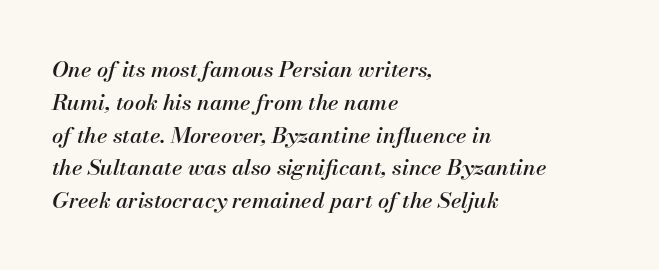
Q: Is the text italic (slanted)? A: Yes, it leans right by about 13 degrees.
Q: Is the text underlined? A: No.
Q: How is the paragraph aligned? A: Left-aligned.
Q: Is the spacing between letters normal or unusually wide? A: Normal.
Q: Is the spacing between lines tight, normal or loose? A: Normal.
